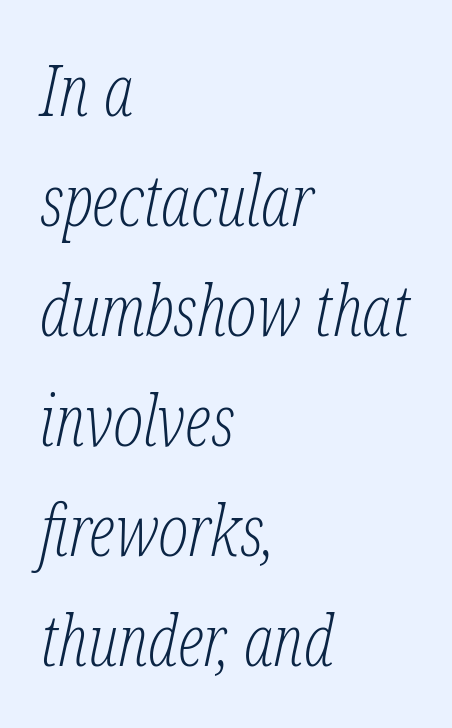
The image shows 71 px light, condensed serif type, italic (leaning right); set left-aligned, normal line spacing (1.55x), normal letter spacing, not underlined; low stroke contrast and a medium x-height.
